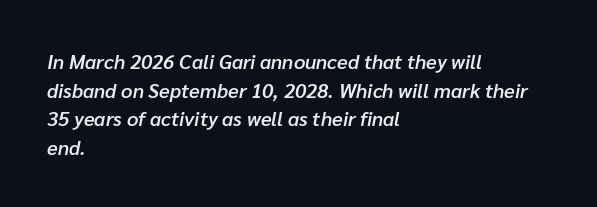
Q: Is the text bold? A: Semi-bold.
Q: Is the text italic (slanted)? A: Yes, it leans right by about 10 degrees.
Q: Is the text underlined? A: No.
Q: How is the paragraph aligned? A: Left-aligned.
Q: Is the spacing between letters normal or unusually wide? A: Normal.
Q: Is the spacing between lines tight, normal or loose? A: Normal.
